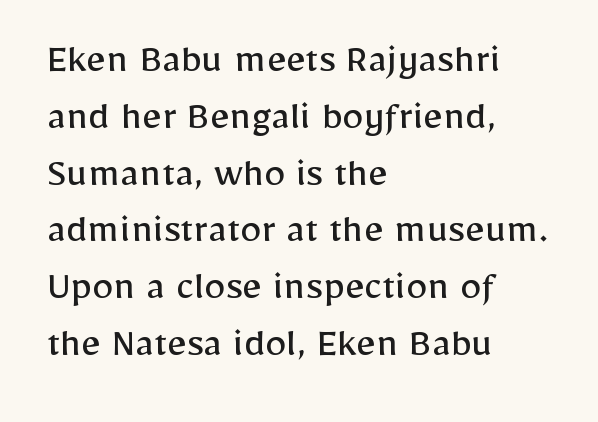
Q: Is the text bold? A: No.
Q: Is the text italic (slanted)? A: No, it is upright.
Q: Is the typeface a serif or a sans-serif typeface? A: Sans-serif.
Q: Is the text underlined? A: No.
Q: How is the paragraph aligned? A: Left-aligned.
Q: Is the spacing between letters normal or unusually wide? A: Normal.
Q: Is the spacing between lines tight, normal or loose? A: Normal.
Q: Width (condensed, normal, or wide)? A: Normal.
Q: Stroke contrast? A: Low.
Q: x-height? A: Medium.
Q: Monospaced? A: No.
